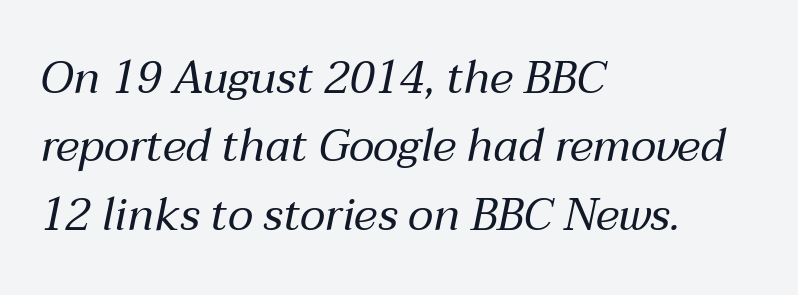
Q: Is the text bold? A: No.
Q: Is the text italic (slanted)? A: Yes, it leans right by about 12 degrees.
Q: Is the text underlined? A: No.
Q: How is the paragraph aligned? A: Left-aligned.
Q: Is the spacing between letters normal or unusually wide? A: Normal.
Q: Is the spacing between lines tight, normal or loose? A: Normal.
Q: Width (condensed, normal, or wide)? A: Normal.
Q: Stroke contrast? A: Medium.
Q: x-height? A: Medium.
Q: Monospaced? A: No.
